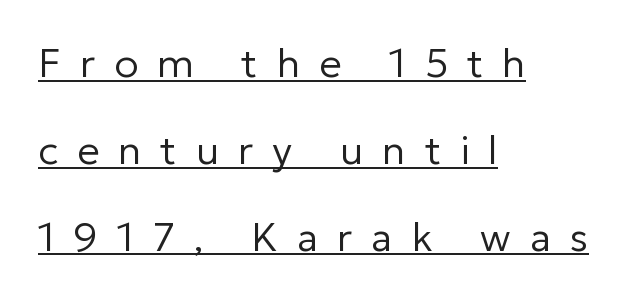
Q: Is the text bold? A: No.
Q: Is the text italic (slanted)? A: No, it is upright.
Q: Is the typeface a serif or a sans-serif typeface? A: Sans-serif.
Q: Is the text underlined? A: Yes.
Q: How is the paragraph aligned? A: Left-aligned.
Q: Is the spacing between letters normal or unusually wide? A: Unusually wide.
Q: Is the spacing between lines tight, normal or loose? A: Loose.
Q: Width (condensed, normal, or wide)? A: Normal.
Q: Stroke contrast? A: Low.
Q: x-height? A: Medium.
Q: Monospaced? A: No.
